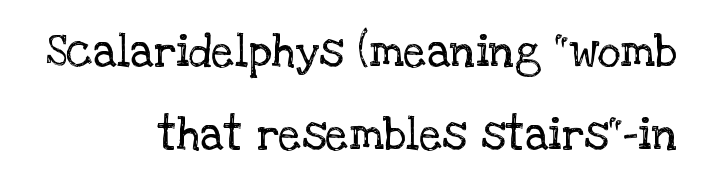
Q: Is the text bold? A: No.
Q: Is the text italic (slanted)? A: No, it is upright.
Q: Is the typeface a serif or a sans-serif typeface? A: Serif.
Q: Is the text underlined? A: No.
Q: How is the paragraph aligned? A: Right-aligned.
Q: Is the spacing between letters normal or unusually wide? A: Normal.
Q: Width (condensed, normal, or wide)? A: Normal.
Q: Stroke contrast? A: Low.
Q: x-height? A: Large.
Q: Monospaced? A: No.
